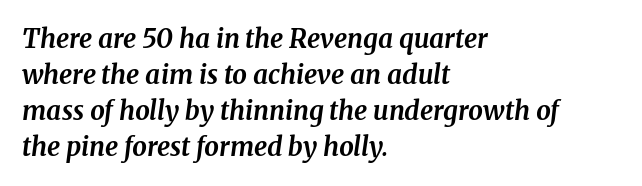
A bare baseline throughout the passage. Regular leading. Each word holds together tightly as a unit, with standard inter-letter gaps. Slanted lettering throughout. Left-aligned paragraph, ragged on the right. The face used here has the dense, thick strokes of a bold.
